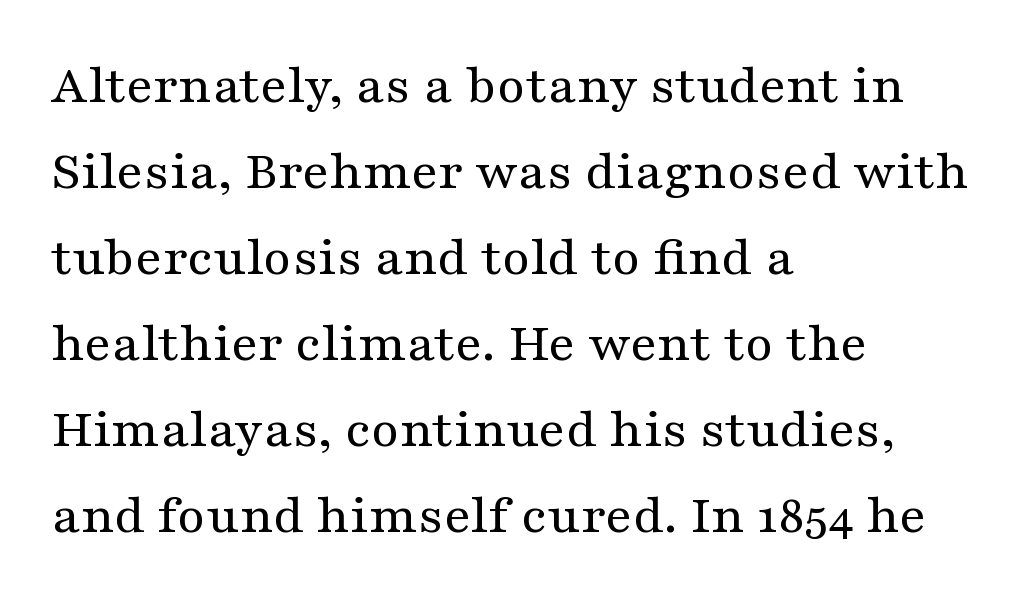
Italic? Not at all — the glyphs are vertical. A typesetter would call this proportional, since set widths differ per character. Beneath every word, the page is bare. Words appear dense and cohesive because spacing is normal.
